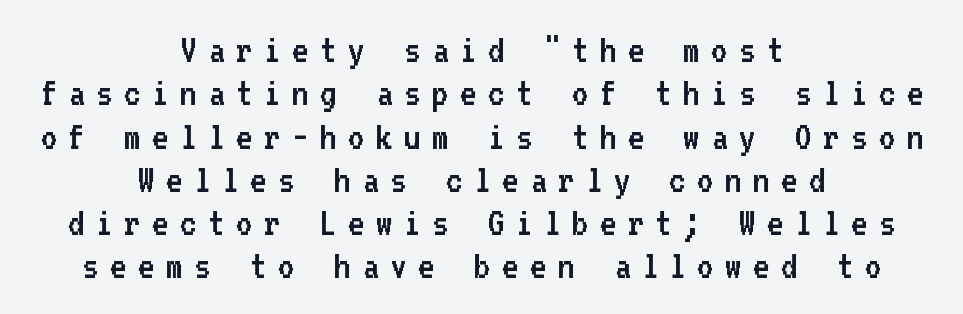
Q: Is the text bold? A: No.
Q: Is the text italic (slanted)? A: No, it is upright.
Q: Is the typeface a serif or a sans-serif typeface? A: Sans-serif.
Q: Is the text underlined? A: No.
Q: How is the paragraph aligned? A: Centered.
Q: Is the spacing between letters normal or unusually wide? A: Unusually wide.
Q: Is the spacing between lines tight, normal or loose? A: Tight.
Q: Width (condensed, normal, or wide)? A: Normal.
Q: Stroke contrast? A: Low.
Q: x-height? A: Medium.
Q: Monospaced? A: Yes.
